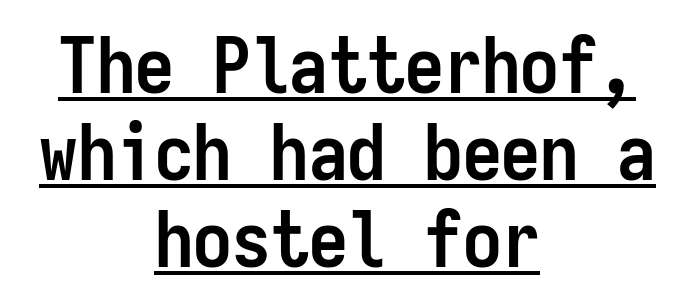
The image shows 77 px semibold, condensed sans-serif type, upright, monospaced; set centered, tight line spacing (1.13x), normal letter spacing, underlined; low stroke contrast and a medium x-height.
